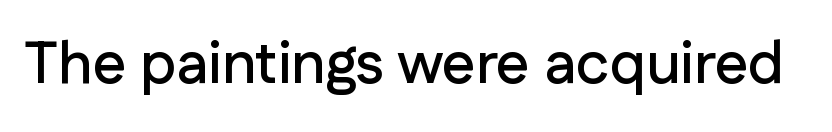
The horizontal fit of the characters is conventional and even. The face used here is proportionally spaced, like ordinary book or web type. To sum up the face: it is a sans, with no serifs. This is roman type, the default non-slanted kind. The area under the type is left untouched.
